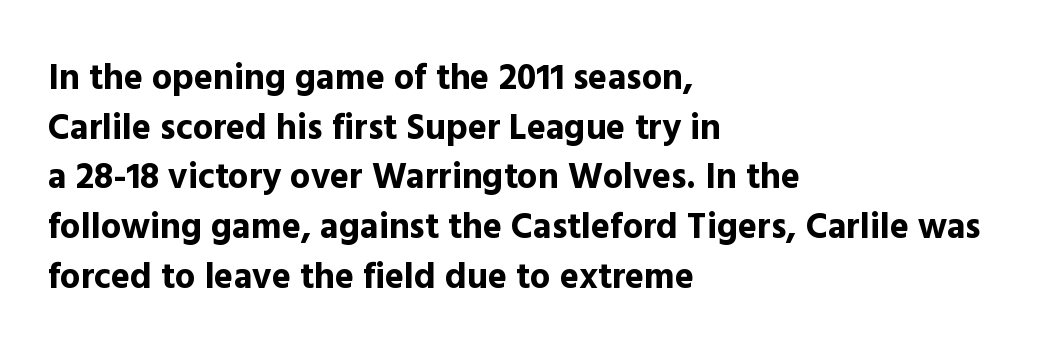
The passage shown has conventional tracking throughout. The rendering uses natural spacing where letterforms have individual widths. Stroke terminals: plain, sans-serif. The rag falls on the right side of this text block. The rendering uses a bold face; every stroke is thick and dark.
